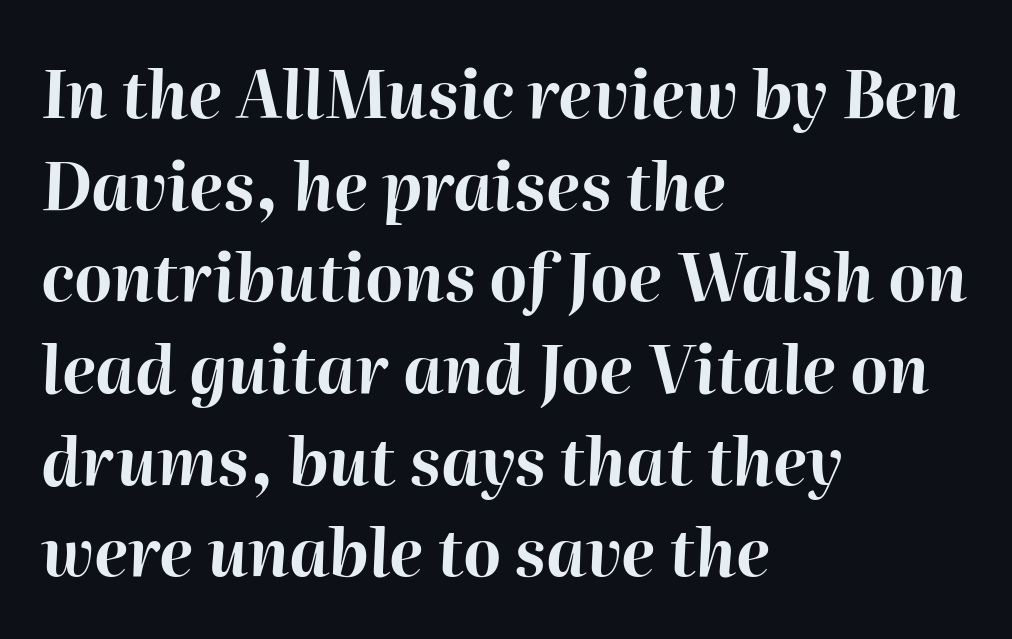
Vertically, the passage feels balanced, rows spaced as you'd expect. Think of a printed novel: that variable character pitch is what you see here. Alignment: flush left. This sample uses an oblique cut, with every glyph tilted off the vertical. The font is running at its bold setting. Inter-character spacing is left at the font's built-in metrics.
